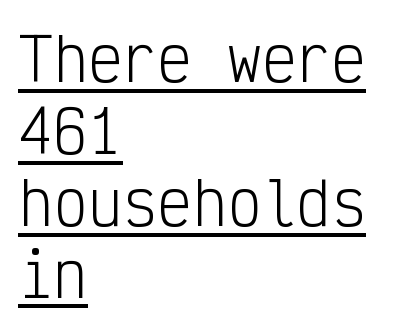
The image shows 58 px light, condensed sans-serif type, upright, monospaced; set left-aligned, line spacing 1.24x, normal letter spacing, underlined; low stroke contrast and a medium x-height.
